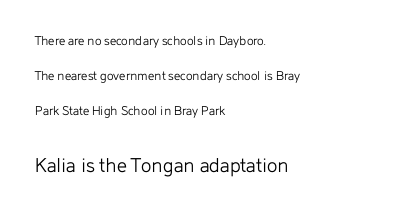
Q: Is the text bold? A: No.
Q: Is the text italic (slanted)? A: No, it is upright.
Q: Is the text underlined? A: No.
Q: How is the paragraph aligned? A: Left-aligned.
Q: Is the spacing between letters normal or unusually wide? A: Normal.
Q: Is the spacing between lines tight, normal or loose? A: Loose.
Q: Which block of text is set in a larger size, the first (top) or the second (bottom)? A: The second (bottom) one.
